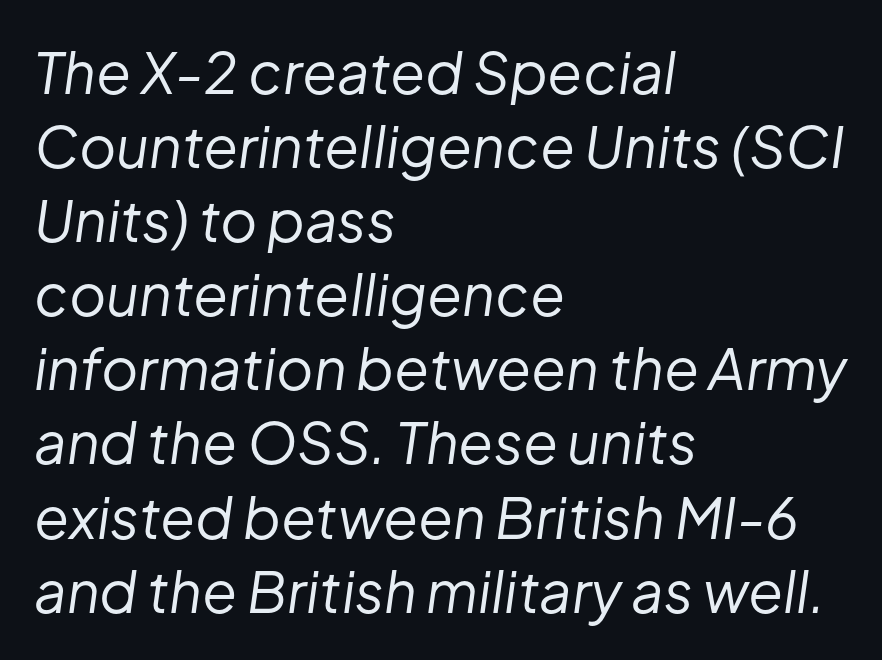
The rendering uses a moderate line-height, typical for paragraphs. The rendering uses natural spacing where letterforms have individual widths. Short and long lines alike share a common starting point at left. The type is set solid horizontally, with unmodified tracking. The passage shown is not bold in any degree.
